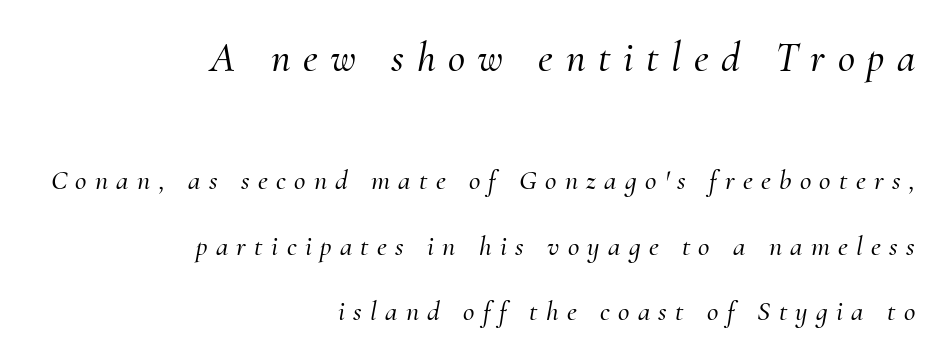
The image shows 42 px serif type, italic (leaning right); set right-aligned, loose line spacing (2.33x), unusually wide letter spacing (+0.3 em), not underlined; the first (top) block is 1.5x larger; medium stroke contrast and a small x-height.
